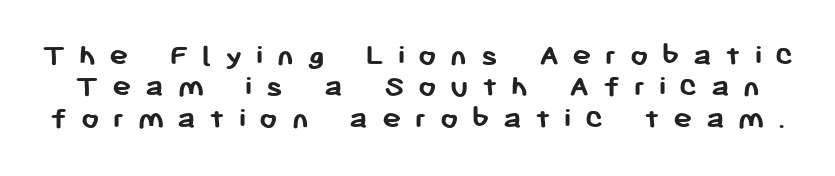
Q: Is the text bold? A: Yes.
Q: Is the text italic (slanted)? A: No, it is upright.
Q: Is the typeface a serif or a sans-serif typeface? A: Sans-serif.
Q: Is the text underlined? A: No.
Q: Is the spacing between letters normal or unusually wide? A: Unusually wide.
Q: Is the spacing between lines tight, normal or loose? A: Tight.
Q: Width (condensed, normal, or wide)? A: Normal.
Q: Stroke contrast? A: Low.
Q: x-height? A: Medium.
Q: Monospaced? A: No.
